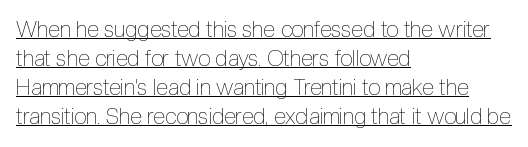
{"italic": "no", "bold": "no", "underline": "yes", "align": "left", "line_spacing": "normal", "line_spacing_ratio": 1.32, "letter_spacing": "normal", "letter_spacing_em": 0.0, "glyph_px": 22}
